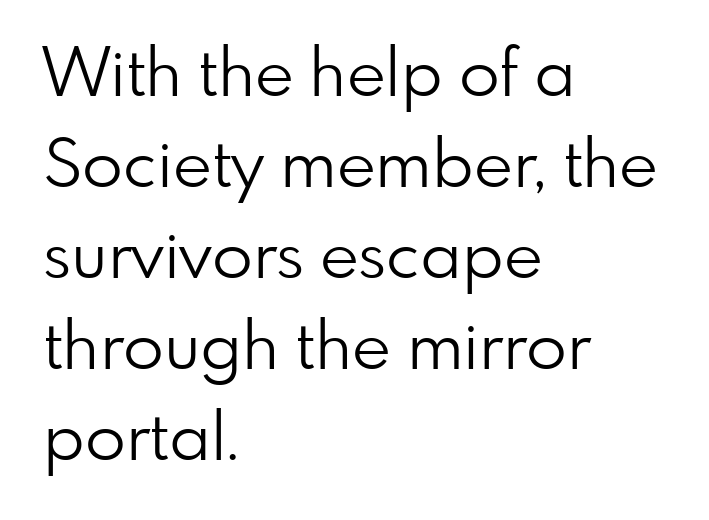
Is there much room between lines? A standard amount, neither cramped nor airy. Here the designer chose a conventional face with non-uniform glyph widths. Short and long lines alike share a common starting point at left. The baseline area is clear. Italic? Not at all — the glyphs are vertical. Classification — sans serif.
